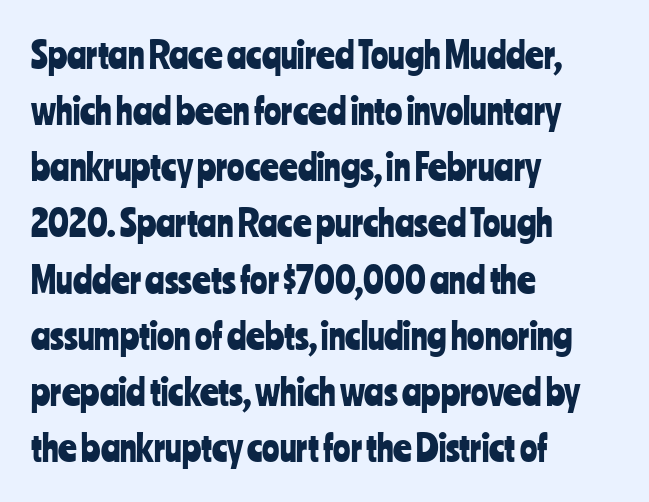
Q: Is the text italic (slanted)? A: No, it is upright.
Q: Is the typeface a serif or a sans-serif typeface? A: Sans-serif.
Q: Is the text underlined? A: No.
Q: How is the paragraph aligned? A: Left-aligned.
Q: Is the spacing between letters normal or unusually wide? A: Normal.
Q: Is the spacing between lines tight, normal or loose? A: Normal.
Q: Width (condensed, normal, or wide)? A: Condensed.
Q: Stroke contrast? A: Low.
Q: x-height? A: Medium.
Q: Monospaced? A: No.
